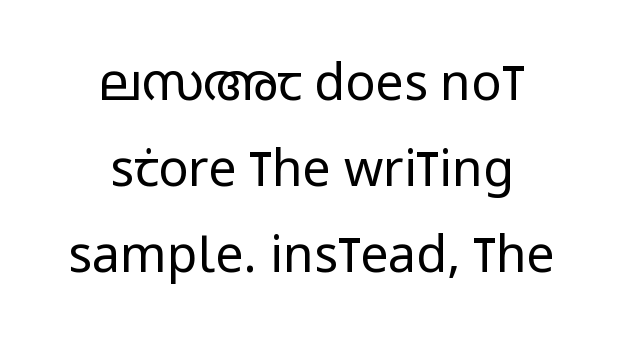
{"serif": "no", "italic": "no", "bold": "no", "weight": "regular", "width": "condensed", "stroke_contrast": "low", "x_height": "large", "monospaced": "no", "underline": "no", "align": "center", "line_spacing_ratio": 1.72, "letter_spacing": "normal", "letter_spacing_em": 0.0, "glyph_px": 50}
